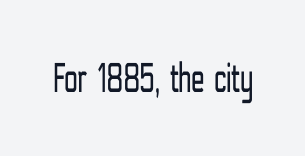
Q: Is the text bold? A: No.
Q: Is the text italic (slanted)? A: No, it is upright.
Q: Is the typeface a serif or a sans-serif typeface? A: Sans-serif.
Q: Is the text underlined? A: No.
Q: Is the spacing between letters normal or unusually wide? A: Normal.
Q: Width (condensed, normal, or wide)? A: Condensed.
Q: Stroke contrast? A: Low.
Q: x-height? A: Medium.
Q: Monospaced? A: No.
